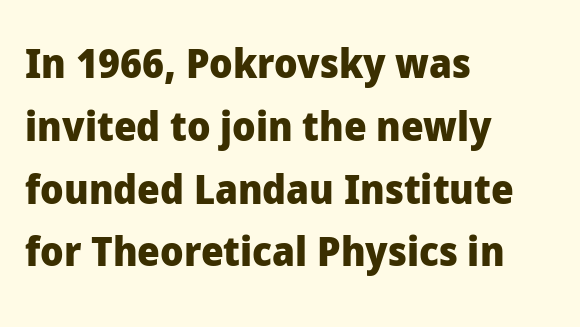
Q: Is the text bold? A: Yes.
Q: Is the text italic (slanted)? A: No, it is upright.
Q: Is the typeface a serif or a sans-serif typeface? A: Sans-serif.
Q: Is the text underlined? A: No.
Q: How is the paragraph aligned? A: Left-aligned.
Q: Is the spacing between letters normal or unusually wide? A: Normal.
Q: Is the spacing between lines tight, normal or loose? A: Normal.
Q: Width (condensed, normal, or wide)? A: Normal.
Q: Stroke contrast? A: Low.
Q: x-height? A: Medium.
Q: Monospaced? A: No.
